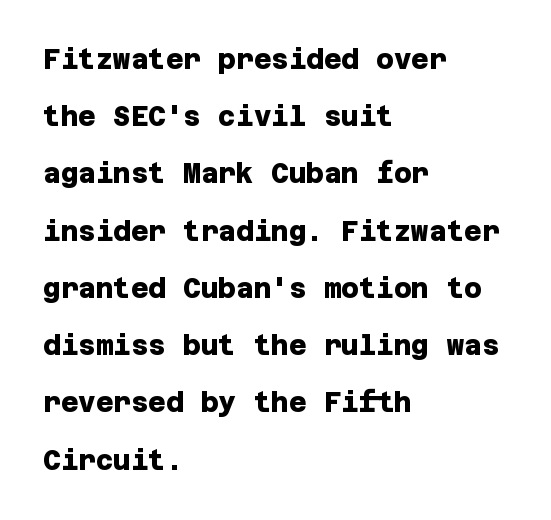
Q: Is the text bold? A: Yes.
Q: Is the text underlined? A: No.
Q: How is the paragraph aligned? A: Left-aligned.
Q: Is the spacing between letters normal or unusually wide? A: Normal.
Q: Is the spacing between lines tight, normal or loose? A: Loose.
